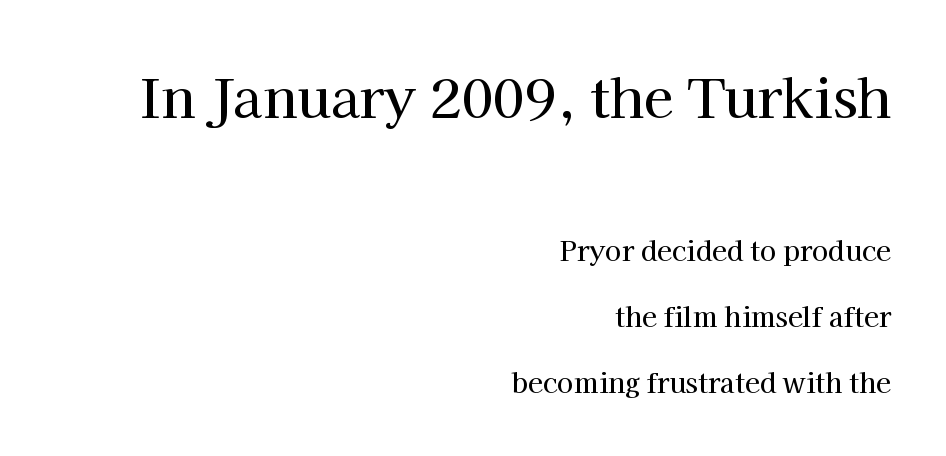
{"serif": "yes", "italic": "no", "width": "normal", "stroke_contrast": "high", "x_height": "medium", "monospaced": "no", "underline": "no", "align": "right", "line_spacing": "loose", "line_spacing_ratio": 2.43, "letter_spacing": "normal", "letter_spacing_em": 0.0, "larger_block": "first", "size_ratio": 2.0, "glyph_px": 54}
